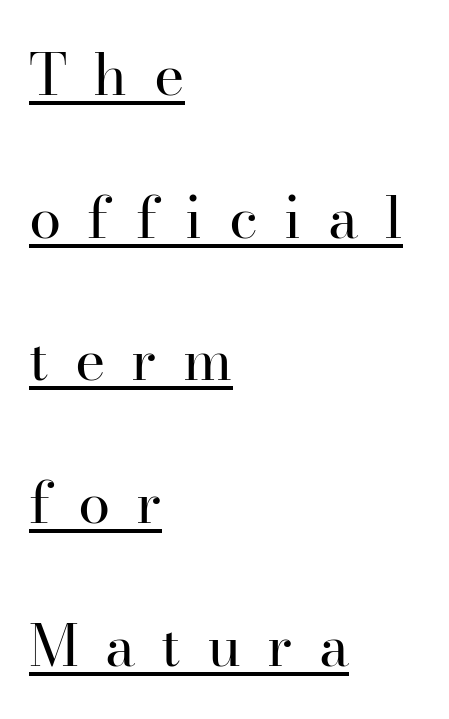
Q: Is the text bold? A: No.
Q: Is the text italic (slanted)? A: No, it is upright.
Q: Is the typeface a serif or a sans-serif typeface? A: Serif.
Q: Is the text underlined? A: Yes.
Q: How is the paragraph aligned? A: Left-aligned.
Q: Is the spacing between letters normal or unusually wide? A: Unusually wide.
Q: Is the spacing between lines tight, normal or loose? A: Loose.
Q: Width (condensed, normal, or wide)? A: Normal.
Q: Stroke contrast? A: High.
Q: x-height? A: Small.
Q: Monospaced? A: No.
